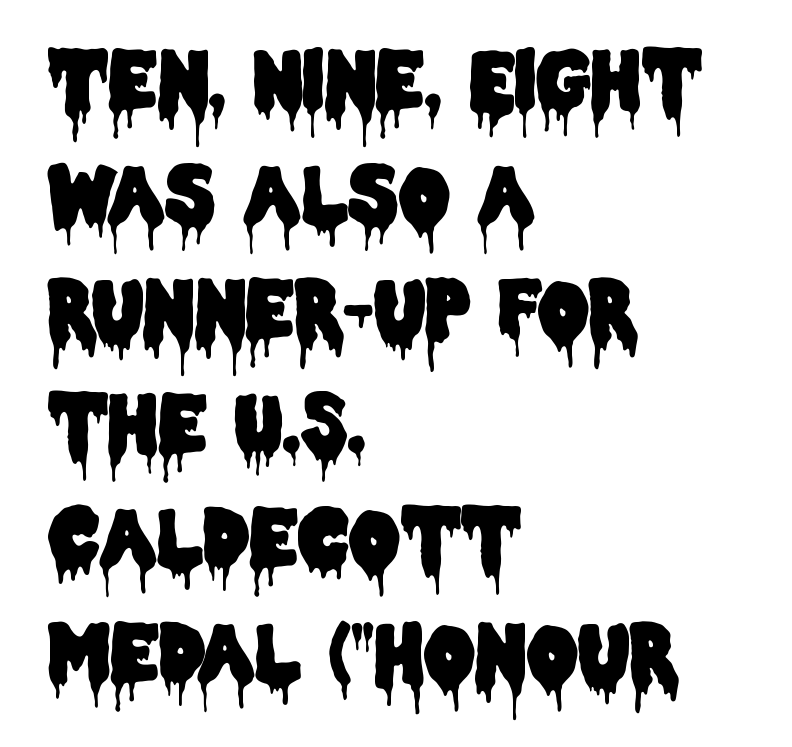
Is the letter spacing exaggerated? No — it looks like the ordinary default. The space beneath each line is pristine and unruled. Teacher's note: observe the even left margin — that is flush-left alignment. Leading: standard. Ascenders rise straight up at ninety degrees. Regarding serifs, this sample does without them.
